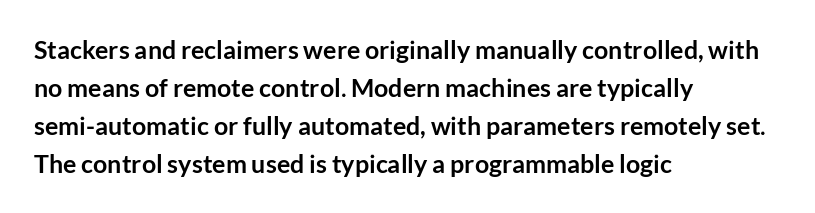
The image shows 25 px bold type, upright; set left-aligned, normal line spacing (1.52x), normal letter spacing, not underlined.
